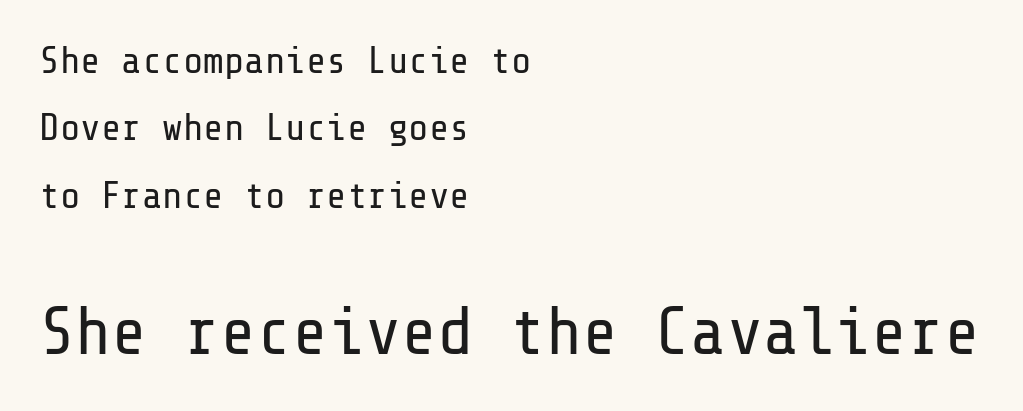
A typesetter would mark this as roman, not italic. You could call the tracking neutral — neither tight nor loose. Check under the words: just untouched page. Small over large — that's the arrangement of the two blocks here. This rendering uses left alignment, leaving the right contour irregular. Nothing heavy about these letters — not bold at all.
